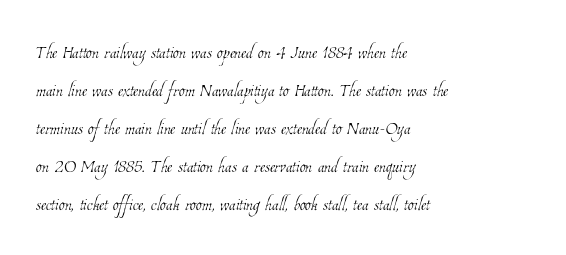
The font is comparable to plain body text, perhaps lighter. The baseline area is clear. This rendering uses left alignment, leaving the right contour irregular. Does the leading feel generous? No, just average. Standard letterfit; no display-style spreading of the glyphs.
